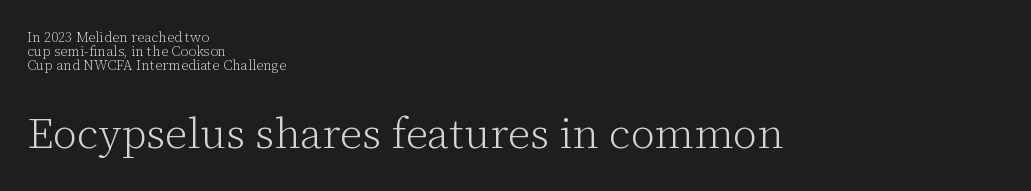
{"serif": "yes", "italic": "no", "bold": "no", "weight": "light", "width": "normal", "stroke_contrast": "low", "x_height": "medium", "monospaced": "no", "underline": "no", "align": "left", "line_spacing": "tight", "line_spacing_ratio": 1.0, "letter_spacing": "normal", "letter_spacing_em": 0.0, "larger_block": "second", "size_ratio": 3.07, "glyph_px": 43}
